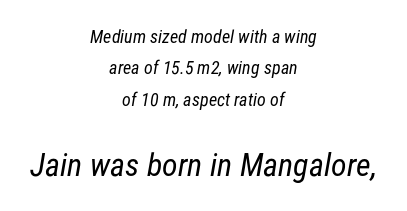
The image shows 32 px regular-weight, condensed sans-serif type; set centered, line spacing 1.75x, normal letter spacing, not underlined; the second (bottom) block is 1.78x larger; low stroke contrast and a medium x-height.
